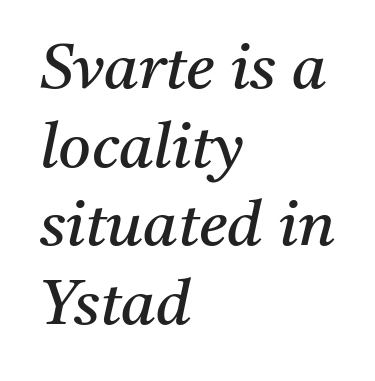
{"serif": "yes", "italic": "yes", "lean": "right", "slant_degrees": 11, "bold": "no", "weight": "regular", "width": "normal", "stroke_contrast": "medium", "x_height": "medium", "monospaced": "no", "underline": "no", "align": "left", "line_spacing": "normal", "line_spacing_ratio": 1.25, "letter_spacing": "normal", "letter_spacing_em": 0.0, "glyph_px": 63}
